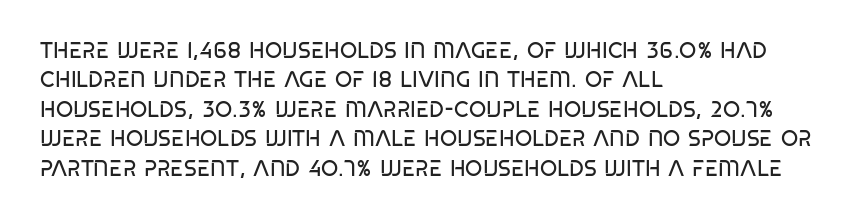
Bare-footed words on every line. Every stem runs plumb, perpendicular to the baseline. The typesetting does not lean heavy: it is not bold. Tracking value appears to be zero — textbook default spacing. The vertical gap from one line to the next is medium.
